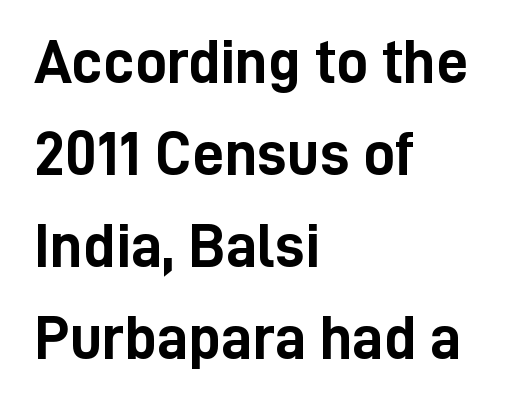
The lettering stays uniformly vertical, giving the passage a roman look. Does the copy run flush right? No — it runs flush left. Here the designer chose a conventional face with non-uniform glyph widths. A clean baseline with only descenders dipping below it. Line spacing here is normal.
